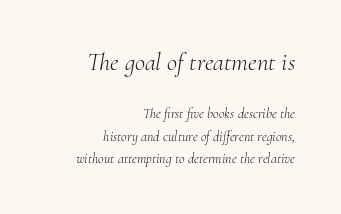
{"italic": "yes", "lean": "right", "slant_degrees": 10, "bold": "no", "underline": "no", "align": "right", "line_spacing": "normal", "line_spacing_ratio": 1.58, "letter_spacing": "normal", "letter_spacing_em": 0.0, "larger_block": "first", "size_ratio": 1.79, "glyph_px": 25}
